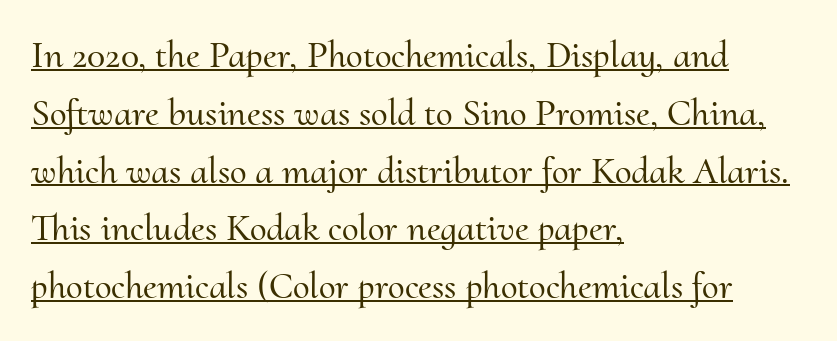
Proportional: the letters do not fall into vertical columns. You can see a thin bar hugging the bottom of the glyphs. Little horizontal feet cap the strokes, marking this as serif type. Leading matches the norm, producing a regular column. The paragraph has a hard left edge and a soft right edge. The letterforms sit shoulder to shoulder at normal distance.
